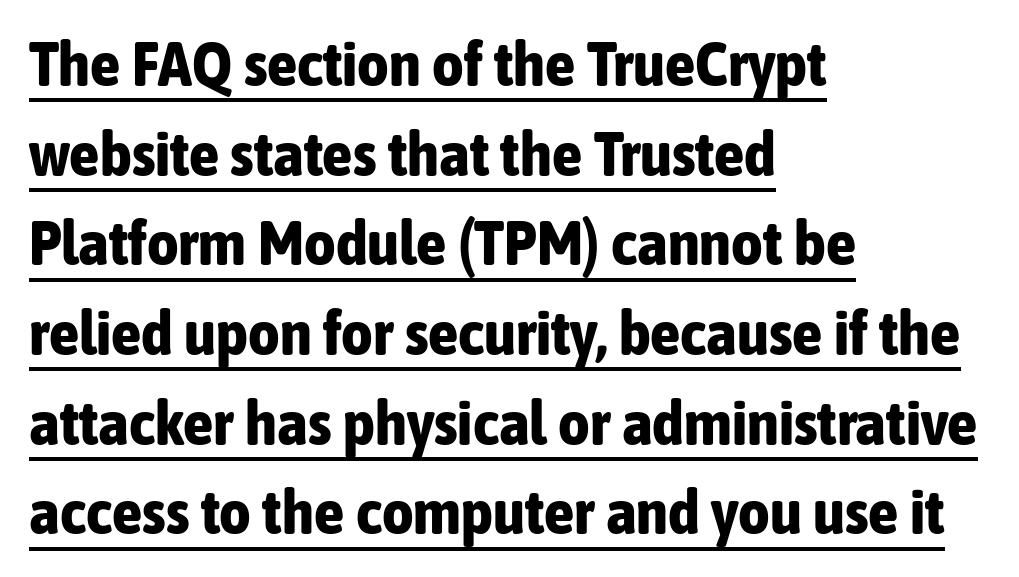
{"serif": "no", "italic": "no", "bold": "yes", "weight": "bold", "width": "condensed", "stroke_contrast": "low", "x_height": "medium", "monospaced": "no", "underline": "yes", "align": "left", "line_spacing": "normal", "line_spacing_ratio": 1.47, "letter_spacing": "normal", "letter_spacing_em": 0.0, "glyph_px": 61}
